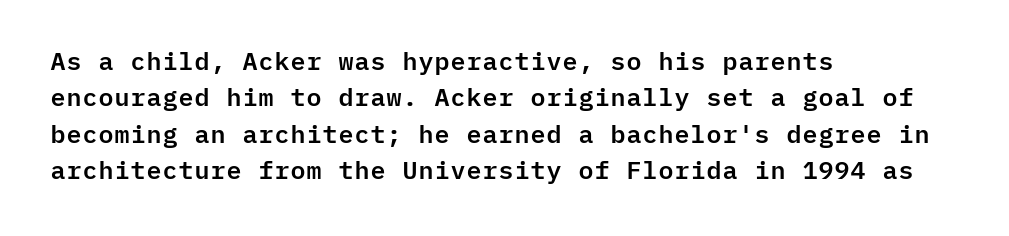
The image shows 25 px text type, upright; set left-aligned, normal line spacing (1.46x), normal letter spacing, not underlined.
